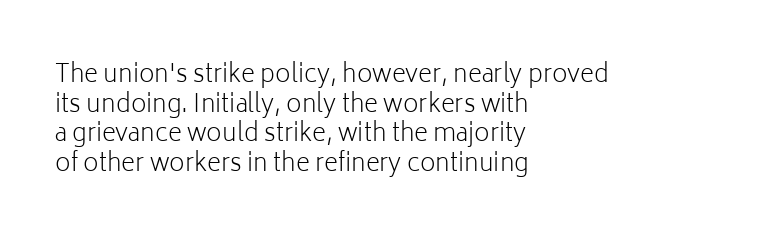
Q: Is the text bold? A: No.
Q: Is the text italic (slanted)? A: No, it is upright.
Q: Is the text underlined? A: No.
Q: How is the paragraph aligned? A: Left-aligned.
Q: Is the spacing between letters normal or unusually wide? A: Normal.
